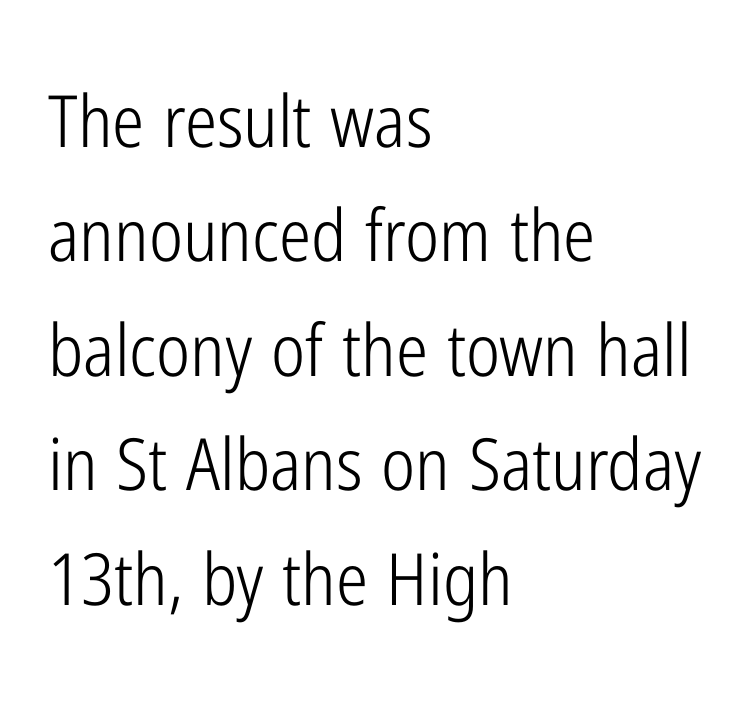
The image shows 72 px light, condensed sans-serif type, upright; set left-aligned, normal line spacing (1.59x), normal letter spacing, not underlined; low stroke contrast and a medium x-height.
